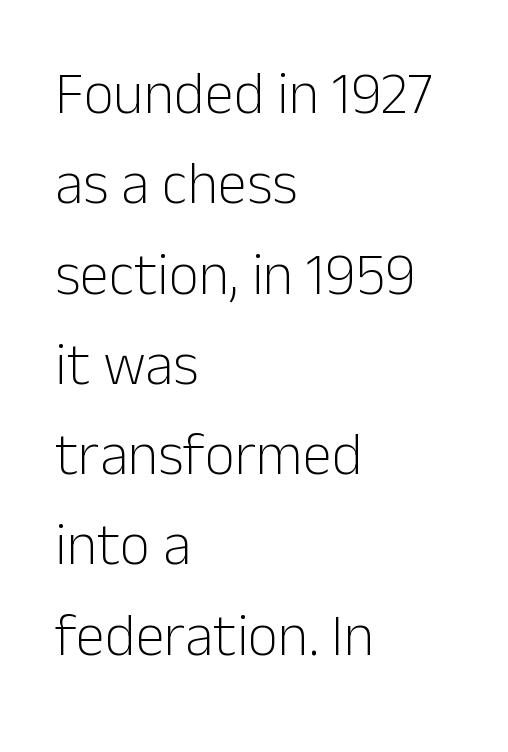
Is this a fixed-width face? No — the glyphs have proportional, varying widths. Lines of text with bare space underneath. Observe the ordinary spacing: letters are neighbours, not strangers. If you measured baseline to baseline, you'd find a middling distance.
